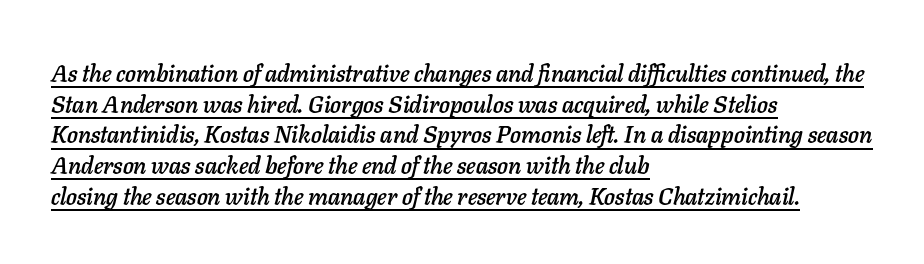
{"italic": "yes", "lean": "right", "slant_degrees": 11, "underline": "yes", "align": "left", "line_spacing": "normal", "line_spacing_ratio": 1.28, "letter_spacing": "normal", "letter_spacing_em": 0.0, "glyph_px": 24}
